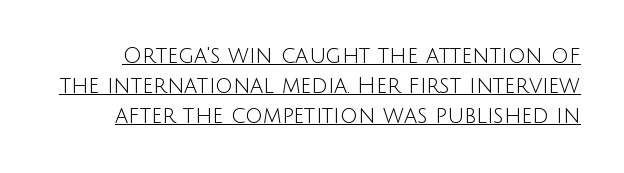
The image shows 22 px text type, upright; set normal line spacing (1.36x), normal letter spacing, underlined.
